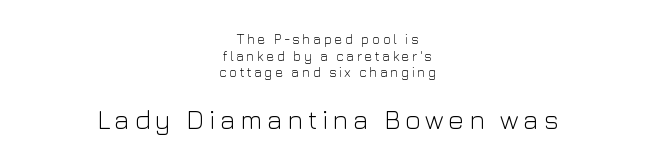
Characters remain perfectly vertical along every line. Is the type heavy? It reads as light-to-regular instead. The gap between lines stays unmarked. These lines are centered, leaving both edges ragged.
